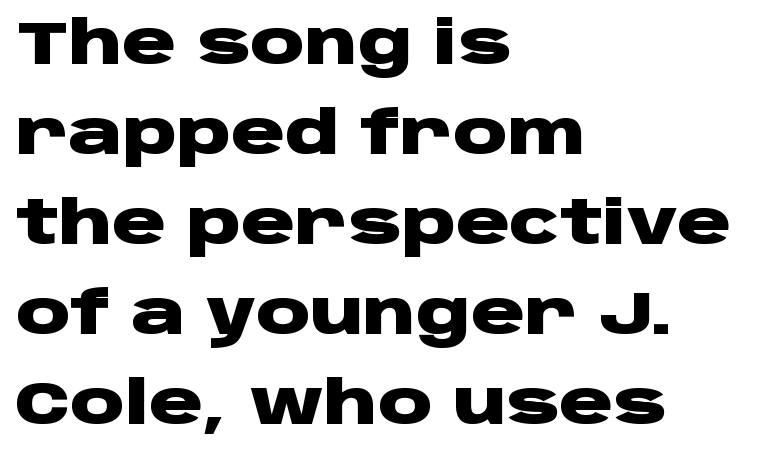
The space directly below the letters is spotless. Vertical spacing — default. Caption: multi-line text, flush left, ragged right. Tall strokes in this sample are plumb rather than angled. In terms of weight, the rendering is a true, heavy bold.
